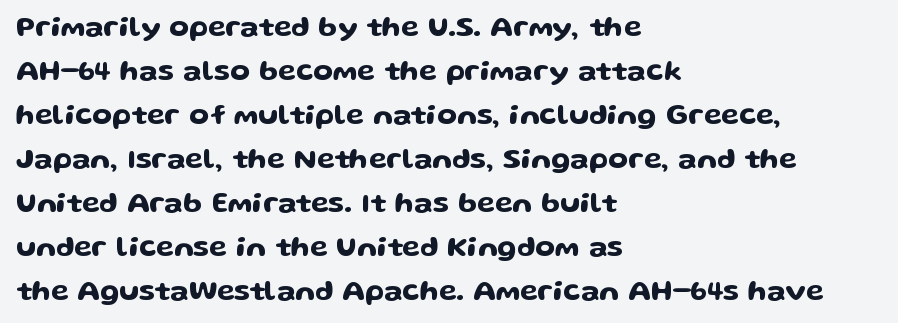
Spacing verdict: proportional, widths tailored to each character. Quick note: interline space is typical. The text block is weighted toward the left margin, trailing off unevenly rightward. The line texture is even and compact thanks to regular tracking. Check where the strokes stop: nothing finishes them off — pure sans. This sample uses an upright cut, with every glyph sitting square on the baseline.
